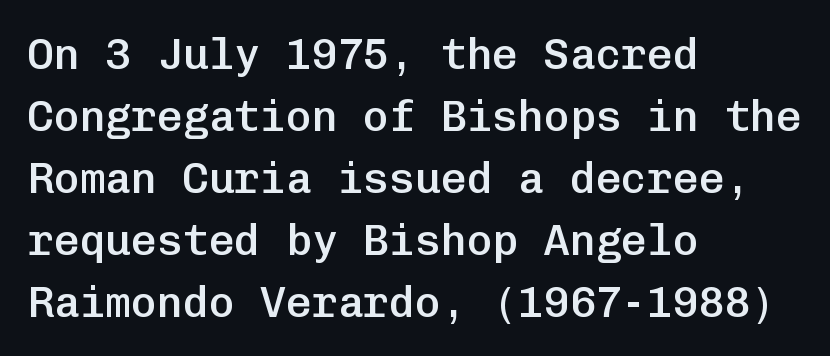
Q: Is the text bold? A: Semi-bold.
Q: Is the text italic (slanted)? A: No, it is upright.
Q: Is the typeface a serif or a sans-serif typeface? A: Sans-serif.
Q: Is the text underlined? A: No.
Q: How is the paragraph aligned? A: Left-aligned.
Q: Is the spacing between letters normal or unusually wide? A: Normal.
Q: Is the spacing between lines tight, normal or loose? A: Normal.
Q: Width (condensed, normal, or wide)? A: Normal.
Q: Stroke contrast? A: Low.
Q: x-height? A: Medium.
Q: Monospaced? A: Yes.
